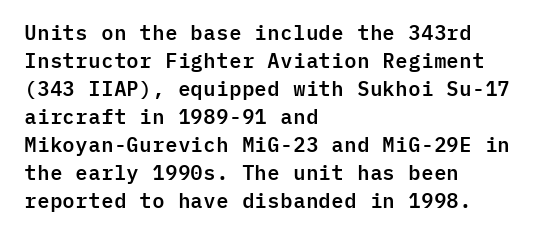
Ordinary non-slanted type is in use. Type without underlining. A typesetter would call this zero additional tracking. Horizontally, the lines are justified to the leading edge only. Honestly, the row spacing looks completely unremarkable.
